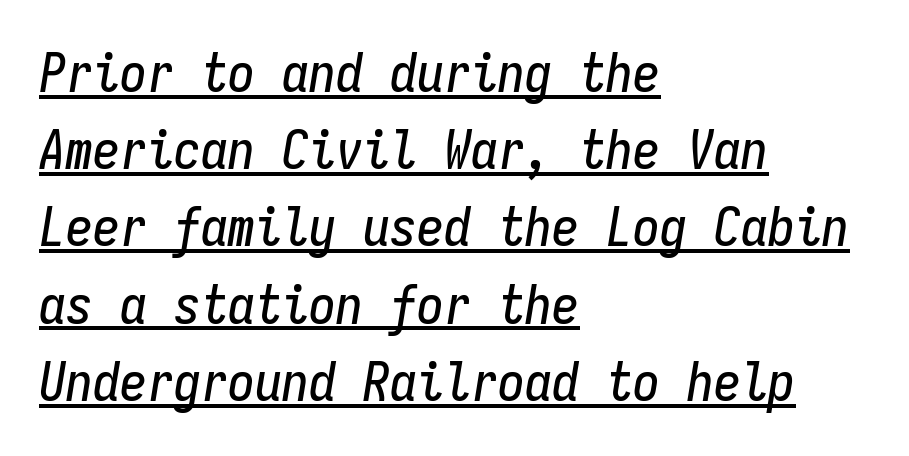
The image shows 54 px condensed type, italic (leaning right), monospaced; set left-aligned, normal line spacing (1.43x), normal letter spacing, underlined; low stroke contrast and a medium x-height.
